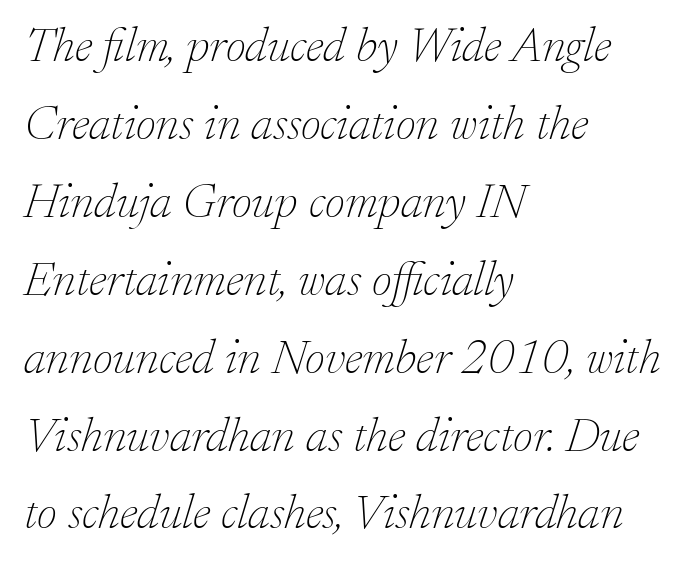
{"serif": "yes", "italic": "yes", "lean": "right", "slant_degrees": 17, "bold": "no", "weight": "thin", "width": "normal", "stroke_contrast": "low", "x_height": "small", "monospaced": "no", "underline": "no", "align": "left", "line_spacing": "normal", "line_spacing_ratio": 1.59, "letter_spacing": "normal", "letter_spacing_em": 0.0, "glyph_px": 49}
